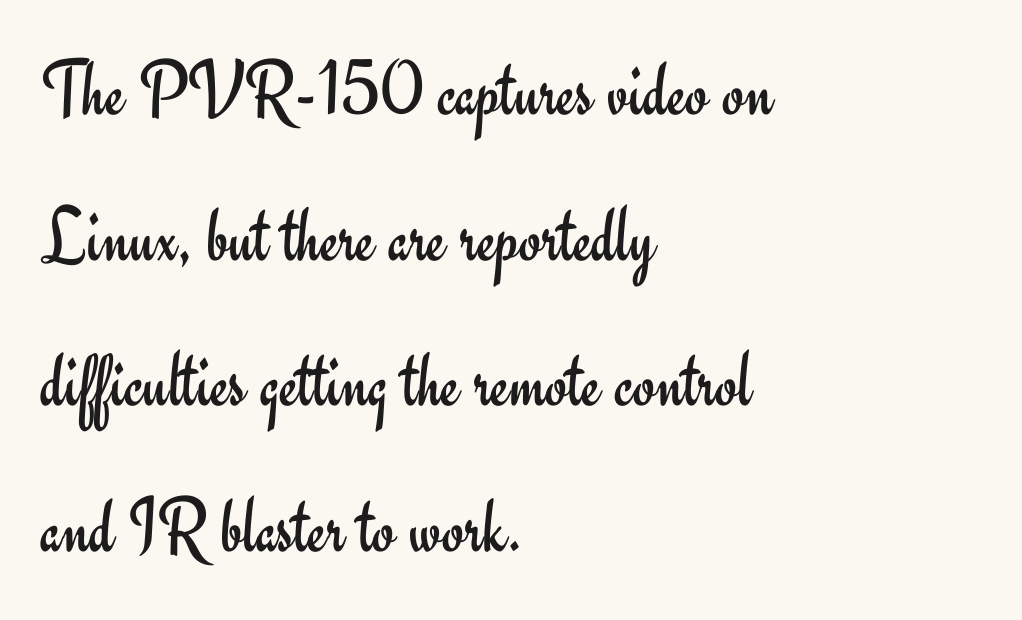
{"serif": "no", "bold": "no", "weight": "regular", "width": "normal", "stroke_contrast": "low", "x_height": "small", "monospaced": "no", "underline": "no", "align": "left", "line_spacing_ratio": 1.82, "letter_spacing": "normal", "letter_spacing_em": 0.0, "glyph_px": 80}
